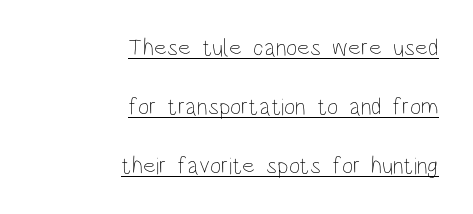
Q: Is the text bold? A: No.
Q: Is the text italic (slanted)? A: No, it is upright.
Q: Is the text underlined? A: Yes.
Q: How is the paragraph aligned? A: Right-aligned.
Q: Is the spacing between letters normal or unusually wide? A: Normal.
Q: Is the spacing between lines tight, normal or loose? A: Loose.
